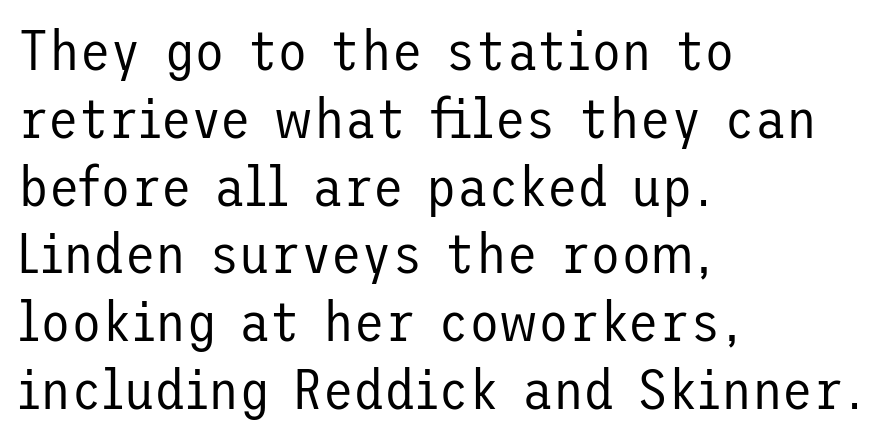
{"serif": "no", "italic": "no", "bold": "no", "weight": "regular", "width": "normal", "stroke_contrast": "low", "x_height": "medium", "underline": "no", "align": "left", "line_spacing_ratio": 1.21, "letter_spacing": "normal", "letter_spacing_em": 0.0, "glyph_px": 56}
